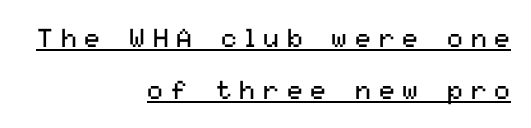
The image shows 26 px text type, upright; set right-aligned, loose line spacing (2.0x), unusually wide letter spacing (+0.31 em), underlined.
